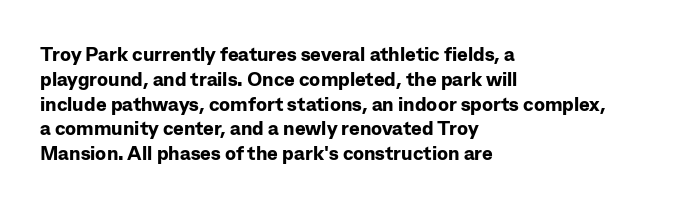
Line starts are locked; line ends wander. Tracking value appears to be zero — textbook default spacing. Style check: upright. Rule under the text: the space is simply empty. Heavy-handed strokes throughout: this text is bold.
